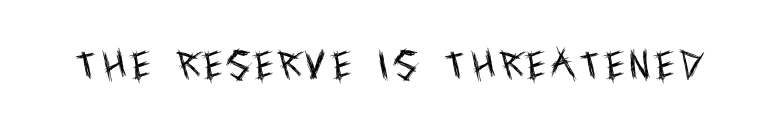
{"serif": "no", "italic": "no", "bold": "no", "weight": "regular", "width": "condensed", "x_height": "large", "monospaced": "no", "underline": "no", "glyph_px": 32}
